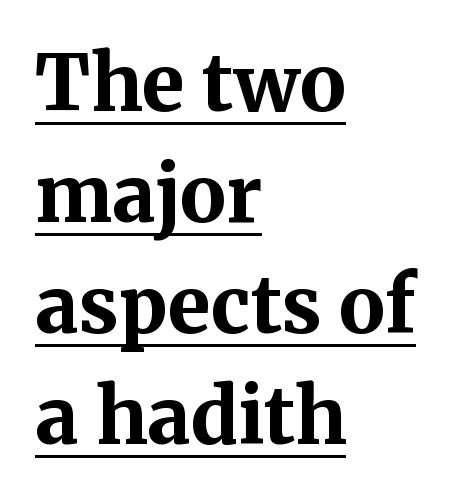
Q: Is the text bold? A: Yes.
Q: Is the text italic (slanted)? A: No, it is upright.
Q: Is the typeface a serif or a sans-serif typeface? A: Serif.
Q: Is the text underlined? A: Yes.
Q: How is the paragraph aligned? A: Left-aligned.
Q: Is the spacing between letters normal or unusually wide? A: Normal.
Q: Is the spacing between lines tight, normal or loose? A: Normal.
Q: Width (condensed, normal, or wide)? A: Normal.
Q: Stroke contrast? A: Medium.
Q: x-height? A: Medium.
Q: Monospaced? A: No.
